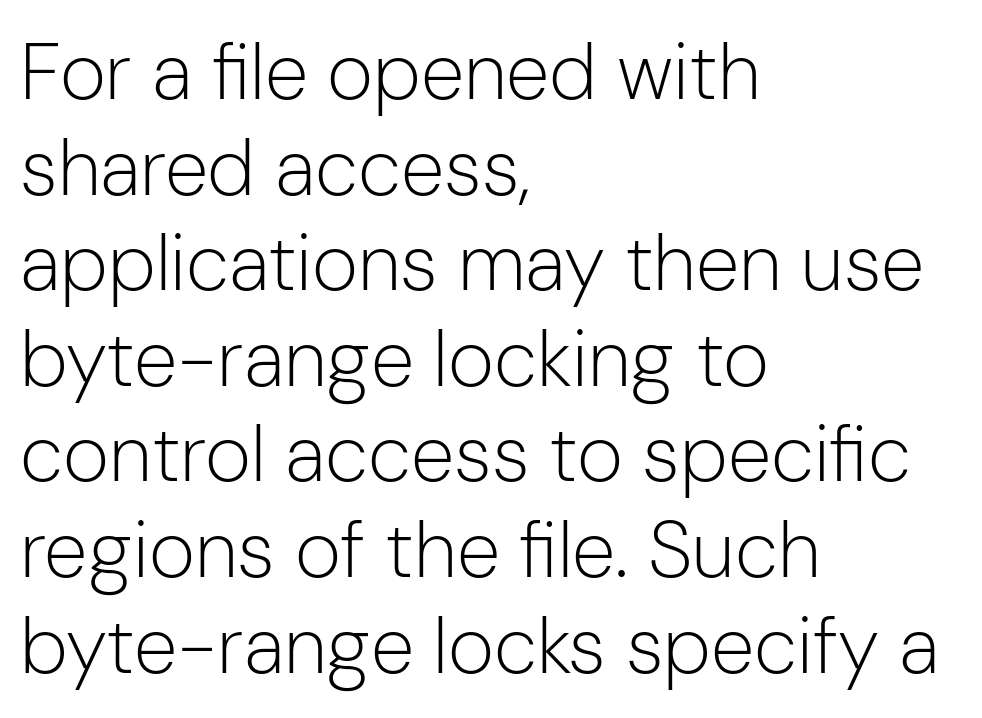
{"serif": "no", "italic": "no", "bold": "no", "weight": "light", "width": "normal", "stroke_contrast": "low", "x_height": "medium", "monospaced": "no", "underline": "no", "align": "left", "line_spacing_ratio": 1.21, "letter_spacing": "normal", "letter_spacing_em": 0.0, "glyph_px": 79}
